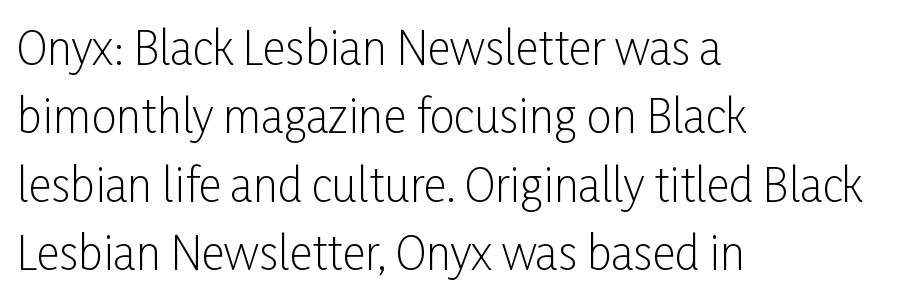
The image shows 45 px light, condensed sans-serif type, upright; set left-aligned, normal line spacing (1.52x), normal letter spacing, not underlined; low stroke contrast and a medium x-height.
